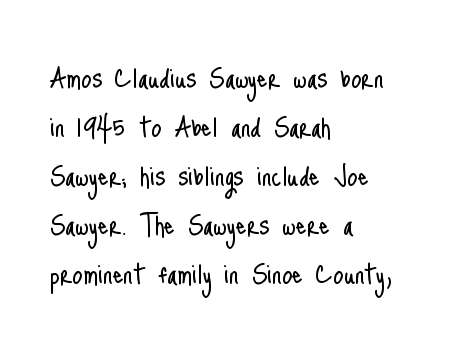
Notice how descenders clear the ascenders below comfortably — that's standard leading. Each letter keeps its own natural width here, so spacing adapts to shape. Tracking here is standard; glyphs follow each other at the usual distance. This rendering uses left alignment, leaving the right contour irregular.
